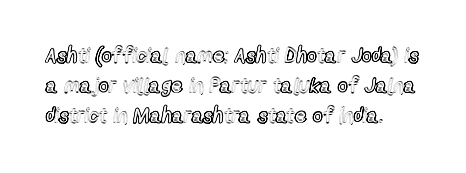
The lines sit at an ordinary, default distance from one another. What stands out about the letter spacing? Nothing — it is the standard amount. Leftover space on each line is placed entirely after the last word. Check the space under the baseline: it is left empty.
